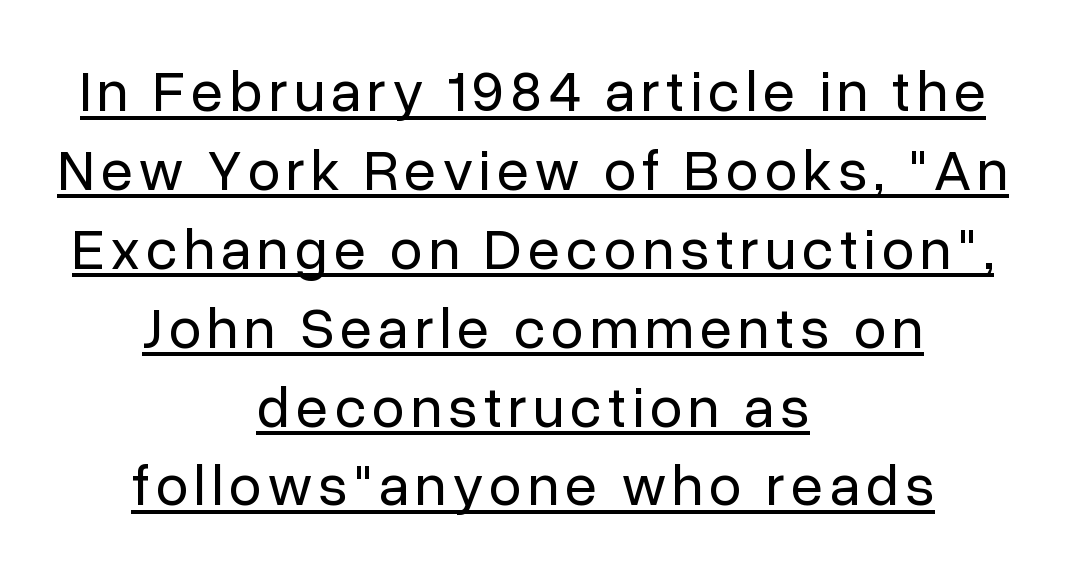
{"serif": "no", "italic": "no", "bold": "no", "weight": "regular", "width": "normal", "stroke_contrast": "low", "x_height": "medium", "monospaced": "no", "underline": "yes", "align": "center", "line_spacing": "normal", "line_spacing_ratio": 1.36, "glyph_px": 58}
